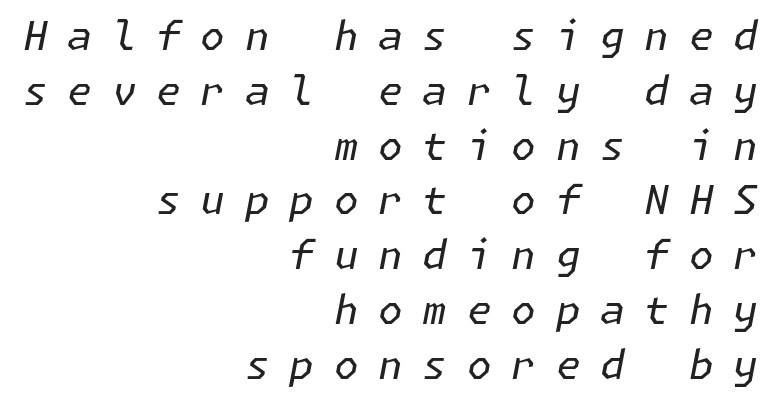
The image shows 40 px regular-weight type, italic (leaning right); set right-aligned, normal line spacing (1.37x), unusually wide letter spacing (+0.49 em), not underlined; low stroke contrast and a medium x-height.
